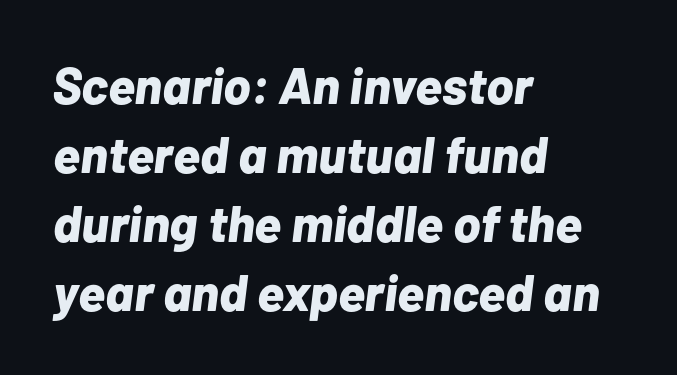
Q: Is the text bold? A: Yes.
Q: Is the text italic (slanted)? A: Yes, it leans right by about 7 degrees.
Q: Is the text underlined? A: No.
Q: How is the paragraph aligned? A: Left-aligned.
Q: Is the spacing between letters normal or unusually wide? A: Normal.
Q: Is the spacing between lines tight, normal or loose? A: Normal.
Q: Width (condensed, normal, or wide)? A: Normal.
Q: Stroke contrast? A: Low.
Q: x-height? A: Medium.
Q: Monospaced? A: No.
